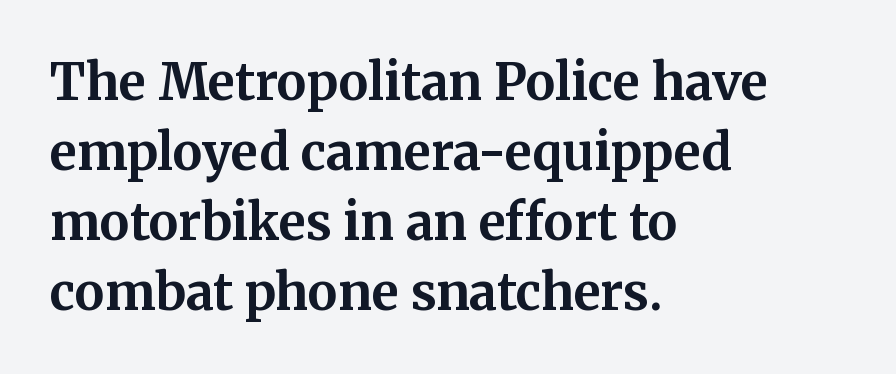
The image shows 50 px bold serif type, upright; set left-aligned, normal line spacing (1.4x), normal letter spacing, not underlined; medium stroke contrast and a medium x-height.
